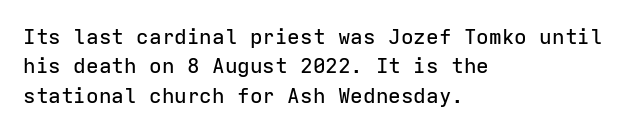
The image shows 21 px text type, upright; set left-aligned, normal line spacing (1.4x), normal letter spacing, not underlined.
